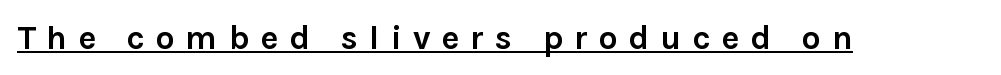
{"serif": "no", "italic": "no", "bold": "yes", "weight": "semibold", "width": "normal", "stroke_contrast": "low", "x_height": "medium", "monospaced": "no", "underline": "yes", "letter_spacing": "wide", "letter_spacing_em": 0.32, "glyph_px": 34}
